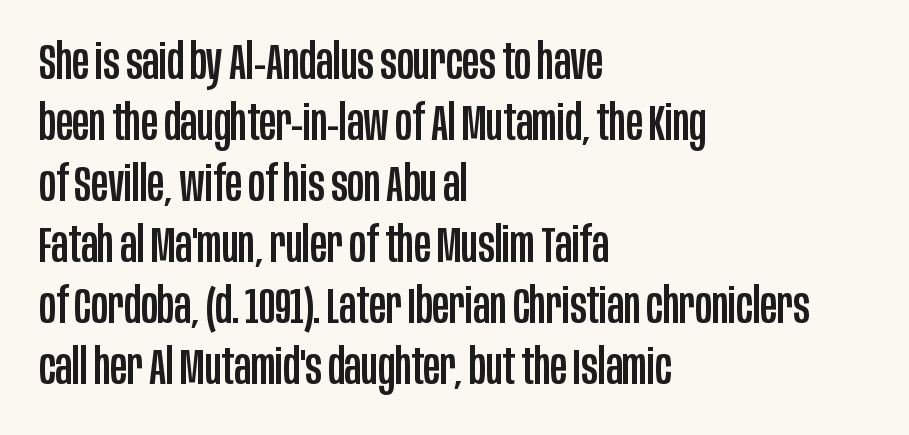
Q: Is the text italic (slanted)? A: No, it is upright.
Q: Is the typeface a serif or a sans-serif typeface? A: Sans-serif.
Q: Is the text underlined? A: No.
Q: How is the paragraph aligned? A: Left-aligned.
Q: Is the spacing between letters normal or unusually wide? A: Normal.
Q: Width (condensed, normal, or wide)? A: Condensed.
Q: Stroke contrast? A: Low.
Q: x-height? A: Large.
Q: Monospaced? A: No.
